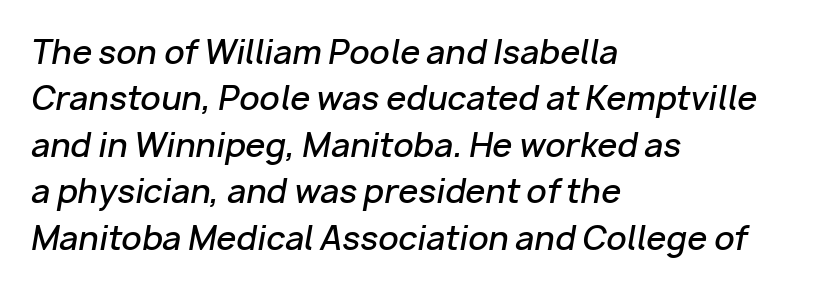
The image shows 32 px semibold type, italic (leaning right); set left-aligned, normal line spacing (1.45x), normal letter spacing, not underlined; low stroke contrast and a medium x-height.
